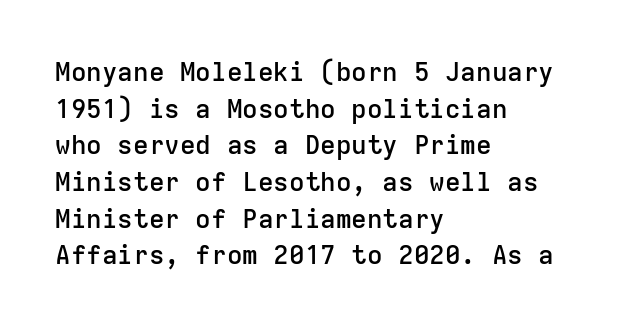
The image shows 26 px text type, upright; set left-aligned, normal line spacing (1.41x), normal letter spacing, not underlined.
